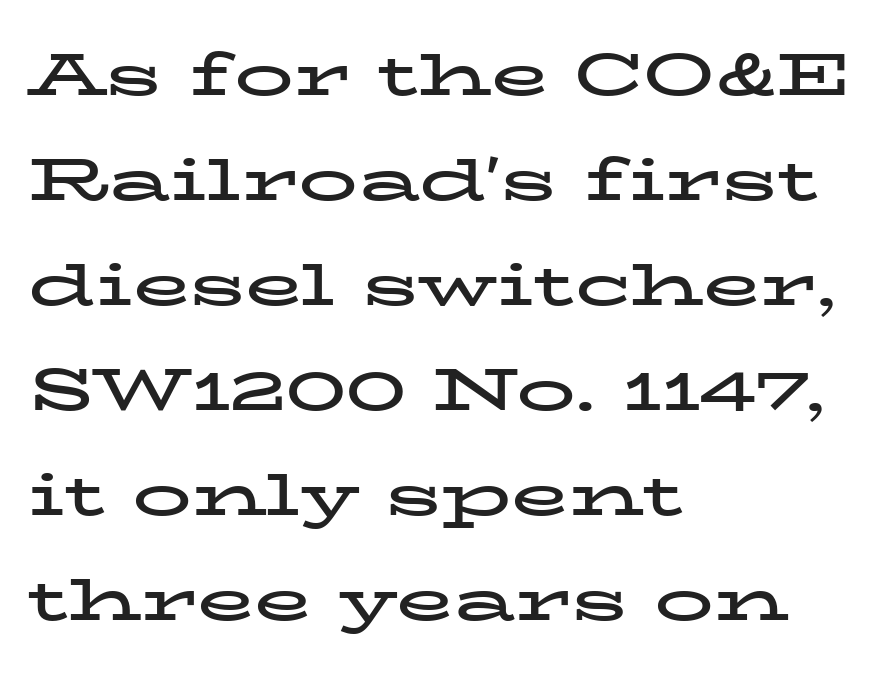
The face used here has the dense, thick strokes of a bold. Upright lettering throughout. A bare baseline throughout the passage. The letters sit at their default tracking, neither squeezed nor spread.
